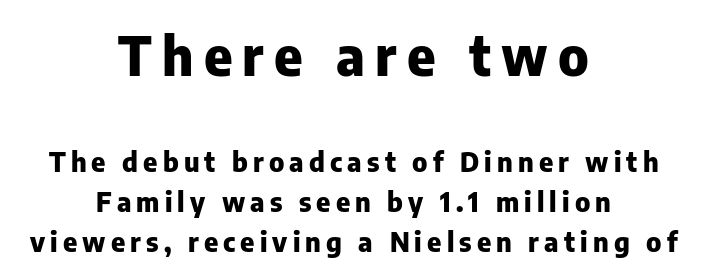
Horizontally, the lines are justified to the midpoint only. The glyphs in this specimen are sans serif. Horizontal bands of white between lines are of average thickness. Thick stems and heavy bowls — unmistakably bold. The font's upright variant was chosen for this text. Here the designer chose a conventional face with non-uniform glyph widths.
